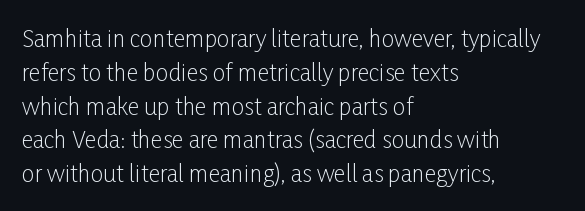
Q: Is the text bold? A: No.
Q: Is the text italic (slanted)? A: No, it is upright.
Q: Is the text underlined? A: No.
Q: How is the paragraph aligned? A: Left-aligned.
Q: Is the spacing between letters normal or unusually wide? A: Normal.
Q: Is the spacing between lines tight, normal or loose? A: Normal.
